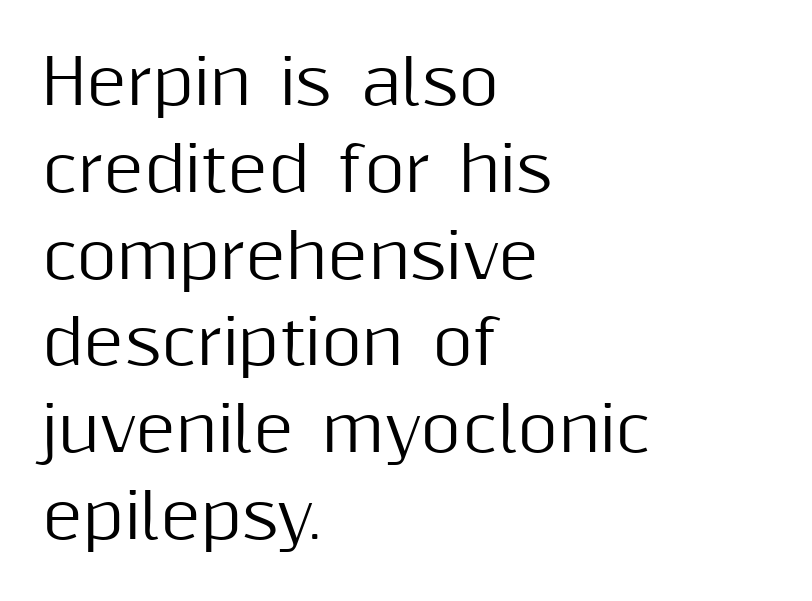
The image shows 62 px sans-serif type, upright; set left-aligned, normal line spacing (1.4x), normal letter spacing, not underlined; medium stroke contrast and a medium x-height.
